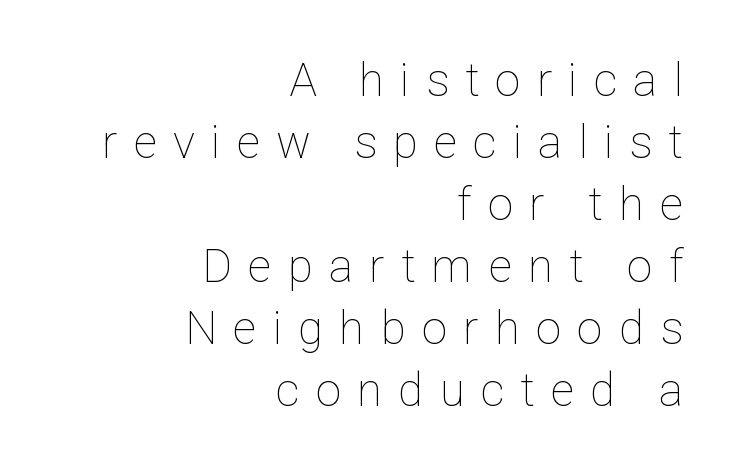
{"italic": "no", "bold": "no", "weight": "thin", "width": "normal", "stroke_contrast": "low", "x_height": "medium", "monospaced": "no", "underline": "no", "align": "right", "line_spacing": "normal", "line_spacing_ratio": 1.35, "letter_spacing": "wide", "letter_spacing_em": 0.35, "glyph_px": 46}
